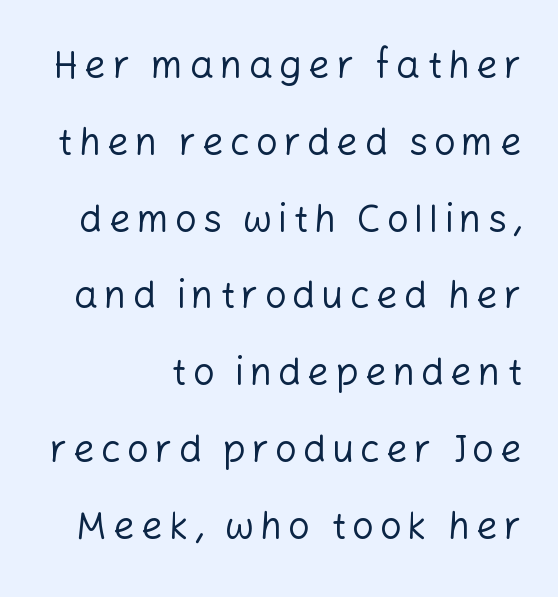
The image shows 38 px regular-weight sans-serif type, upright; set loose line spacing (2.02x), not underlined; low stroke contrast and a medium x-height.
